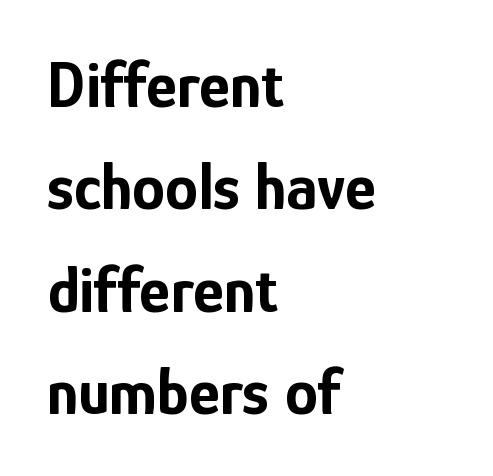
{"serif": "no", "italic": "no", "bold": "yes", "weight": "bold", "width": "condensed", "stroke_contrast": "low", "x_height": "medium", "monospaced": "no", "underline": "no", "align": "left", "line_spacing": "normal", "line_spacing_ratio": 1.55, "letter_spacing": "normal", "letter_spacing_em": 0.0, "glyph_px": 66}
